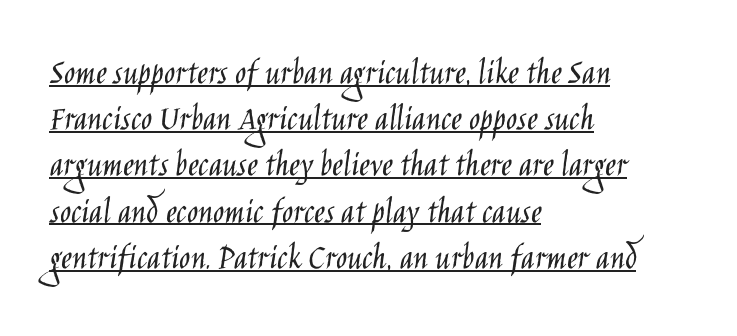
Q: Is the text bold? A: No.
Q: Is the text italic (slanted)? A: Yes.
Q: Is the typeface a serif or a sans-serif typeface? A: Sans-serif.
Q: Is the text underlined? A: Yes.
Q: How is the paragraph aligned? A: Left-aligned.
Q: Is the spacing between letters normal or unusually wide? A: Normal.
Q: Is the spacing between lines tight, normal or loose? A: Normal.
Q: Width (condensed, normal, or wide)? A: Condensed.
Q: Stroke contrast? A: Low.
Q: x-height? A: Large.
Q: Monospaced? A: No.
